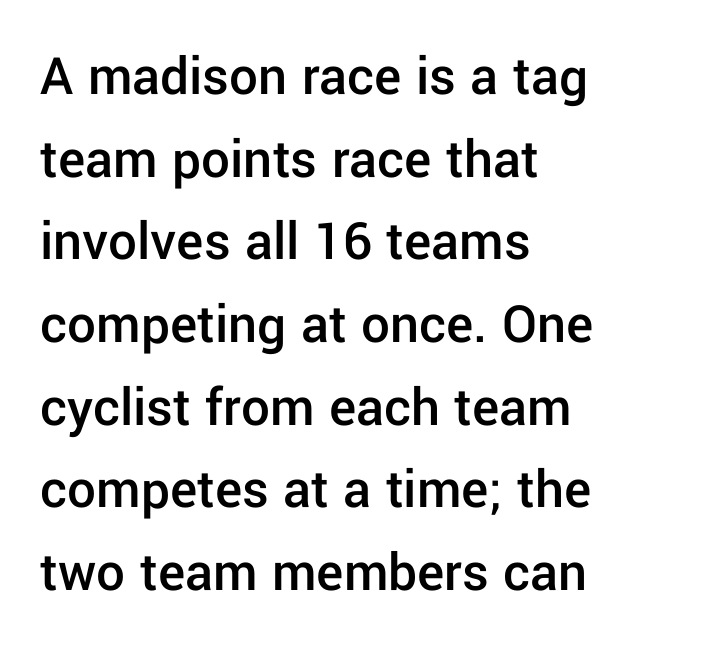
Every letter is mildly thick-stroked: semibold rather than bold. The space beneath each line is pristine and unruled. Is this a fixed-width face? No — the glyphs have proportional, varying widths. Are there feet on the stems? There aren't — it's a sans.
